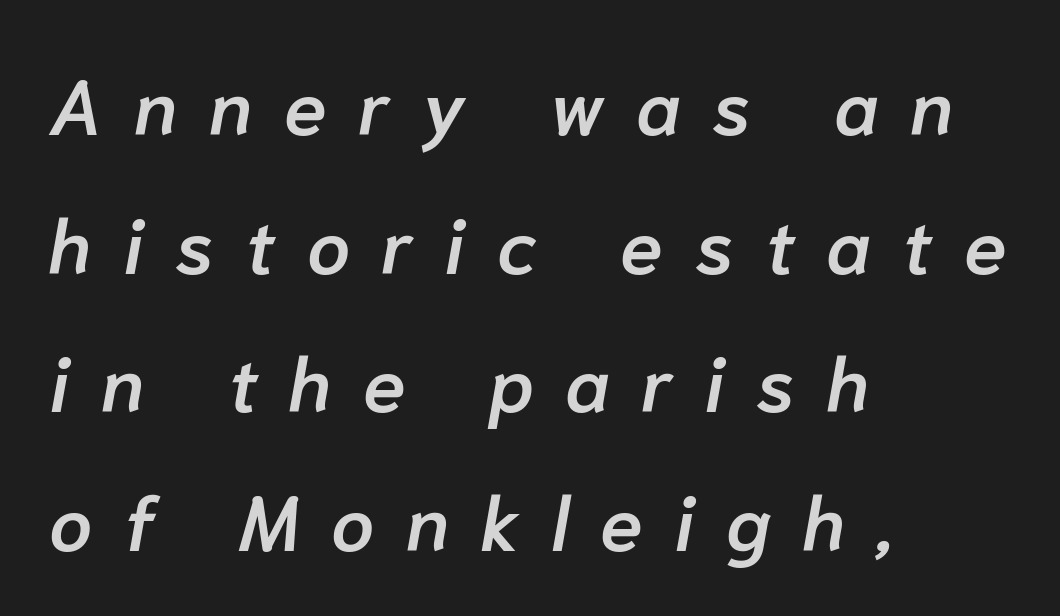
Q: Is the text bold? A: Semi-bold.
Q: Is the text italic (slanted)? A: Yes, it leans right by about 10 degrees.
Q: Is the text underlined? A: No.
Q: How is the paragraph aligned? A: Left-aligned.
Q: Is the spacing between letters normal or unusually wide? A: Unusually wide.
Q: Width (condensed, normal, or wide)? A: Normal.
Q: Stroke contrast? A: Low.
Q: x-height? A: Medium.
Q: Monospaced? A: No.
